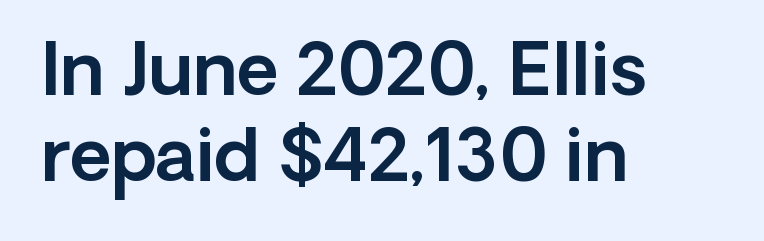
Q: Is the text italic (slanted)? A: No, it is upright.
Q: Is the typeface a serif or a sans-serif typeface? A: Sans-serif.
Q: Is the text underlined? A: No.
Q: How is the paragraph aligned? A: Left-aligned.
Q: Is the spacing between letters normal or unusually wide? A: Normal.
Q: Width (condensed, normal, or wide)? A: Normal.
Q: x-height? A: Medium.
Q: Monospaced? A: No.
